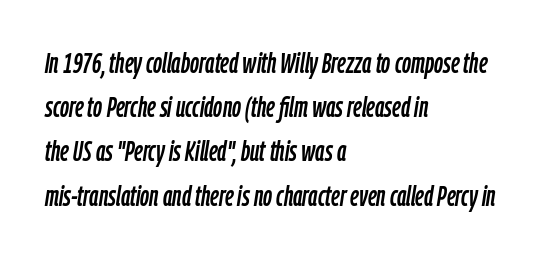
All the whitespace from short lines collects on the right. The face used here is proportionally spaced, like ordinary book or web type. Letters rest on an invisible, unmarked baseline. The vertical gap from one line to the next is medium. Would a proofreader flag this as italicized? Yes. Caption: standard tracking, unaltered.
